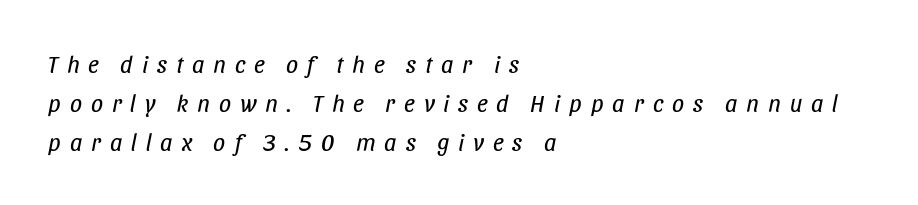
Q: Is the text bold? A: No.
Q: Is the text italic (slanted)? A: Yes, it leans right by about 11 degrees.
Q: Is the text underlined? A: No.
Q: How is the paragraph aligned? A: Left-aligned.
Q: Is the spacing between letters normal or unusually wide? A: Unusually wide.
Q: Is the spacing between lines tight, normal or loose? A: Normal.
